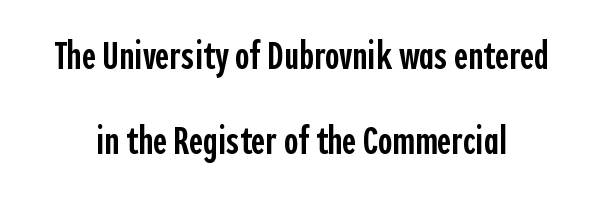
The image shows 39 px semibold, condensed sans-serif type, upright; set loose line spacing (2.17x), normal letter spacing, not underlined; a medium x-height.
